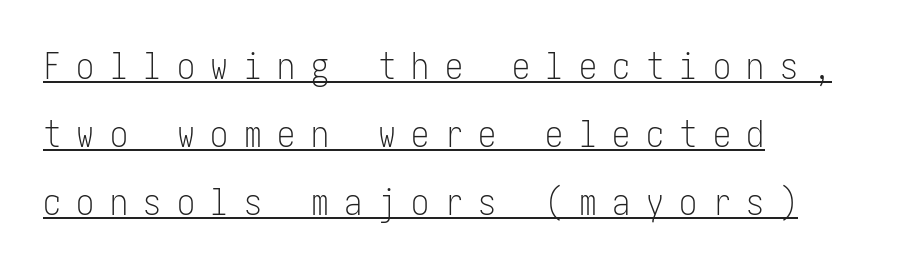
The characters are drawn with everyday or finer stroke widths. Compared with undecorated copy, this sample adds a rule below the words. The font's upright variant was chosen for this text. You can tell from the bare stems that sans-serif type was used. Visually the block forms a straight wall on the left and a jagged coastline on the right.
